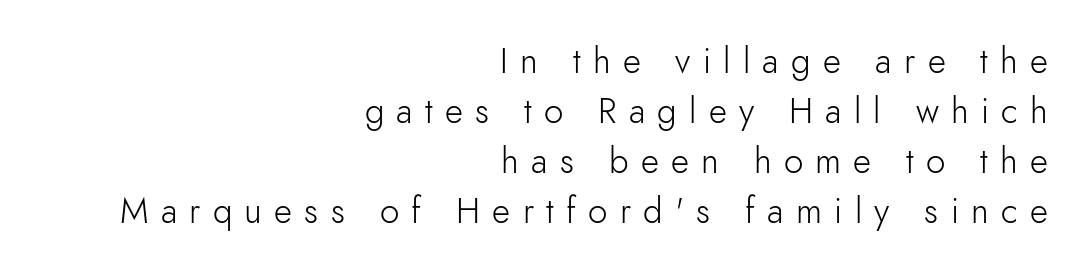
Q: Is the text bold? A: No.
Q: Is the text italic (slanted)? A: No, it is upright.
Q: Is the typeface a serif or a sans-serif typeface? A: Sans-serif.
Q: Is the text underlined? A: No.
Q: How is the paragraph aligned? A: Right-aligned.
Q: Is the spacing between letters normal or unusually wide? A: Unusually wide.
Q: Is the spacing between lines tight, normal or loose? A: Normal.
Q: Width (condensed, normal, or wide)? A: Normal.
Q: Stroke contrast? A: Low.
Q: x-height? A: Small.
Q: Monospaced? A: No.
